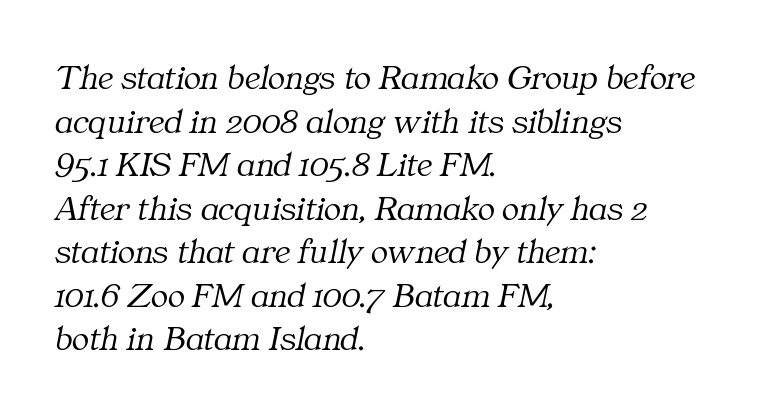
The image shows 36 px light serif type, italic (leaning right); set left-aligned, line spacing 1.21x, normal letter spacing, not underlined; medium stroke contrast and a medium x-height.
